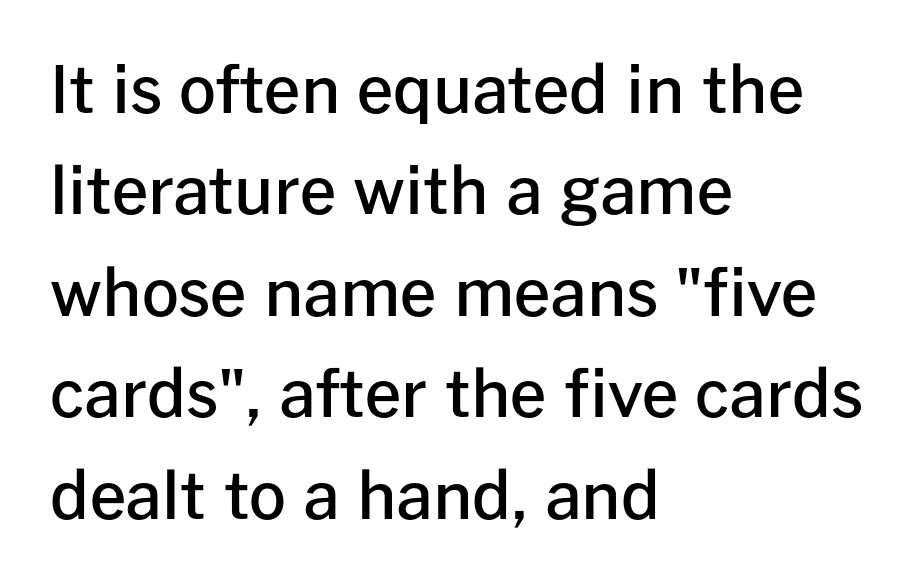
{"serif": "no", "italic": "no", "bold": "semi", "weight": "semibold", "width": "normal", "stroke_contrast": "low", "x_height": "medium", "monospaced": "no", "underline": "no", "align": "left", "line_spacing": "normal", "line_spacing_ratio": 1.56, "letter_spacing": "normal", "letter_spacing_em": 0.0, "glyph_px": 65}
